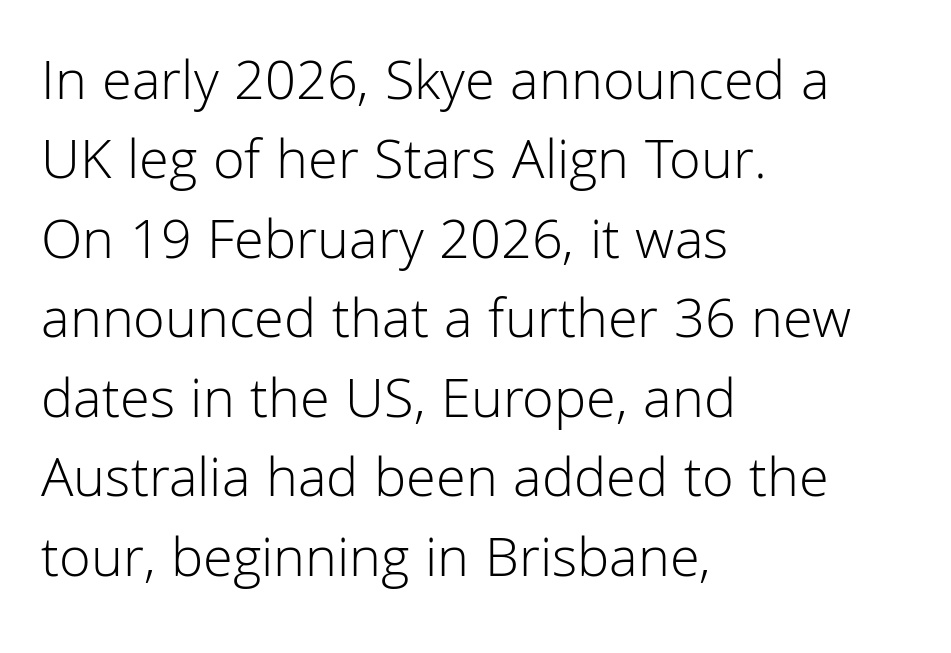
Layout note: lines flush left. Posture: upright roman. This sample has the flowing, uneven cadence of proportional lettering. Weight: in the light-to-regular range. Check where the strokes stop: nothing finishes them off — pure sans.
